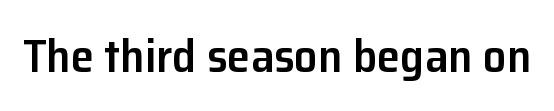
The space beneath each line is pristine and unruled. In terms of weight, the rendering is demibold, just under bold. Words appear dense and cohesive because spacing is normal. Serif or sans? Sans — the stroke terminals are bare. Character widths vary here, with narrow letters taking less room than wide ones.
